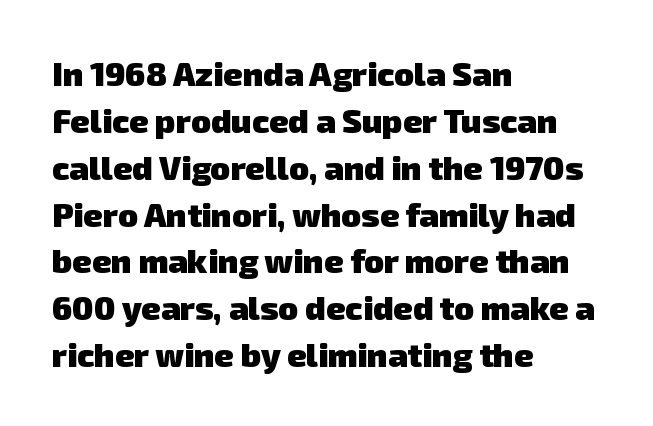
{"serif": "no", "bold": "yes", "weight": "heavy", "width": "normal", "stroke_contrast": "low", "x_height": "medium", "monospaced": "no", "underline": "no", "align": "left", "line_spacing": "normal", "line_spacing_ratio": 1.42, "letter_spacing": "normal", "letter_spacing_em": 0.0, "glyph_px": 33}
